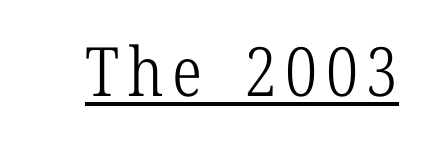
Letters have the restrained weight of plain body copy at most. This is the regular roman posture of the typeface. Does a line run under the words? Yes, clearly. Is this a fixed-width face? No — the glyphs have proportional, varying widths.
